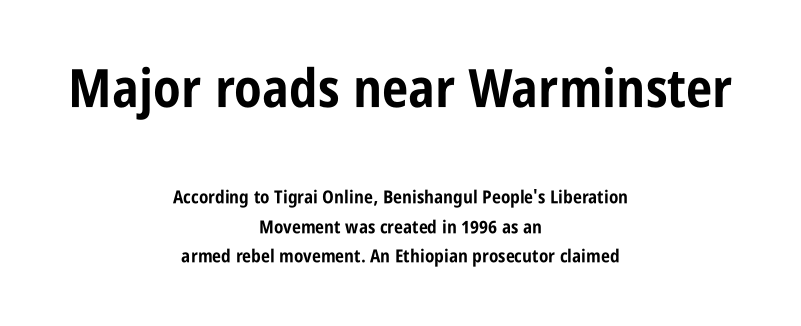
The image shows 53 px bold, condensed sans-serif type, upright; set centered, normal line spacing (1.65x), normal letter spacing, not underlined; the first (top) block is 2.94x larger; low stroke contrast and a large x-height.
